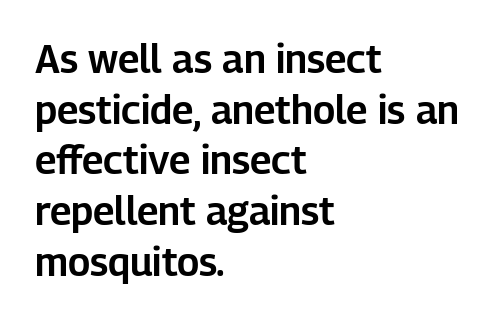
The image shows 39 px sans-serif type, upright; set left-aligned, normal line spacing (1.3x), normal letter spacing, not underlined; low stroke contrast and a medium x-height.
